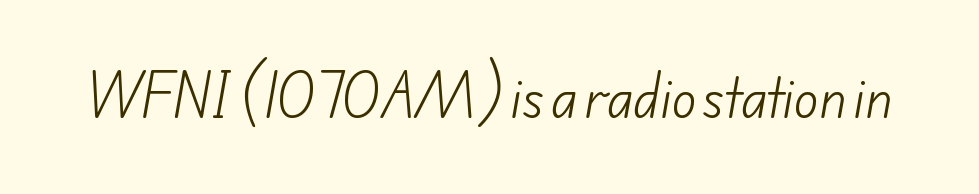
{"serif": "no", "bold": "no", "weight": "light", "width": "normal", "stroke_contrast": "low", "x_height": "small", "monospaced": "no", "underline": "no", "letter_spacing": "normal", "letter_spacing_em": 0.0, "glyph_px": 51}
